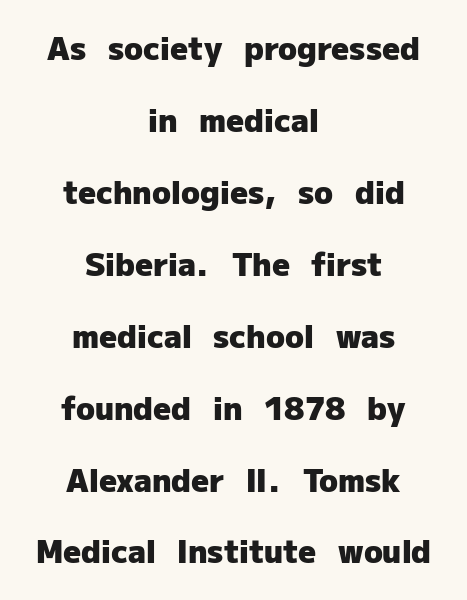
{"serif": "no", "italic": "no", "bold": "yes", "weight": "heavy", "width": "normal", "stroke_contrast": "low", "x_height": "medium", "monospaced": "no", "underline": "no", "align": "center", "line_spacing": "loose", "line_spacing_ratio": 2.32, "letter_spacing": "normal", "letter_spacing_em": 0.0, "glyph_px": 31}
